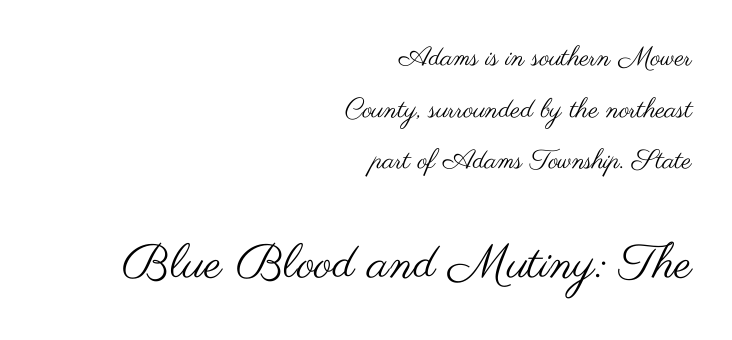
These two chunks differ in scale, with the bottom chunk taking the larger measure. This is sans-serif lettering, the kind often seen on screens and signage. The specimen omits any rule beneath the text block's lines. Varying glyph widths throughout — classic text-font behaviour.
